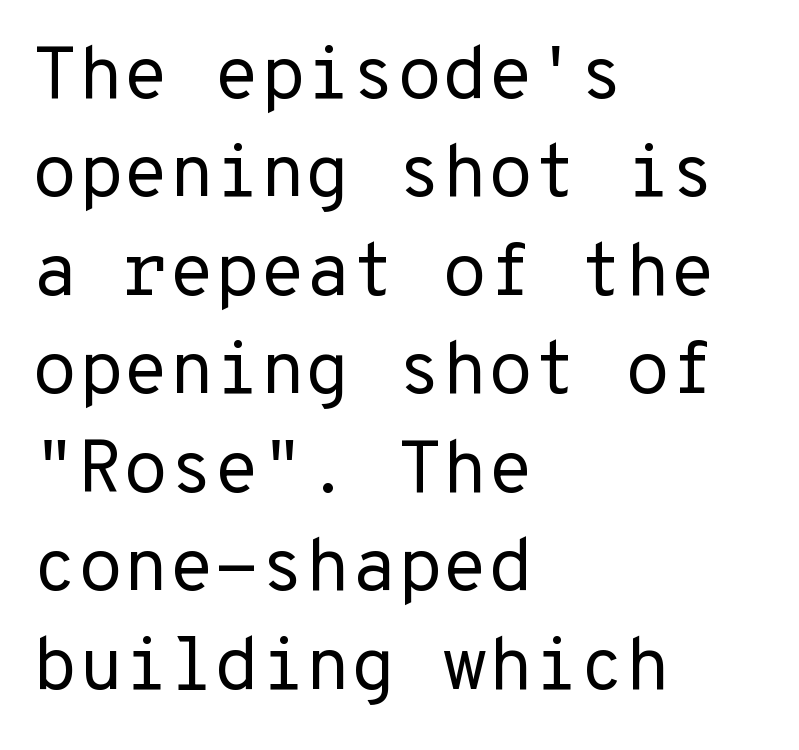
The image shows 74 px regular-weight sans-serif type, upright, monospaced; set left-aligned, normal line spacing (1.33x), normal letter spacing, not underlined; low stroke contrast and a medium x-height.
